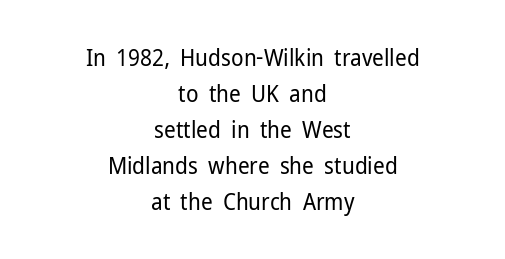
The image shows 23 px text type, upright; set centered, normal line spacing (1.57x), normal letter spacing, not underlined.
